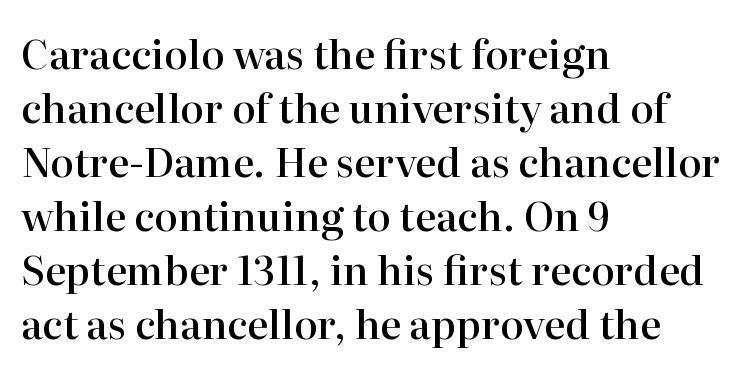
Q: Is the text bold? A: Semi-bold.
Q: Is the text italic (slanted)? A: No, it is upright.
Q: Is the typeface a serif or a sans-serif typeface? A: Serif.
Q: Is the text underlined? A: No.
Q: How is the paragraph aligned? A: Left-aligned.
Q: Is the spacing between letters normal or unusually wide? A: Normal.
Q: Is the spacing between lines tight, normal or loose? A: Normal.
Q: Width (condensed, normal, or wide)? A: Normal.
Q: Stroke contrast? A: High.
Q: x-height? A: Medium.
Q: Monospaced? A: No.
